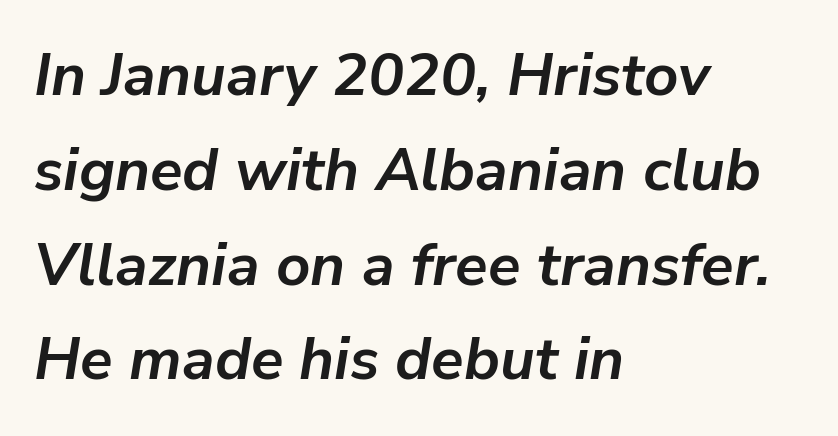
{"italic": "yes", "lean": "right", "slant_degrees": 9, "bold": "yes", "weight": "semibold", "width": "normal", "stroke_contrast": "low", "x_height": "medium", "monospaced": "no", "underline": "no", "align": "left", "line_spacing": "normal", "line_spacing_ratio": 1.58, "letter_spacing": "normal", "letter_spacing_em": 0.0, "glyph_px": 60}
